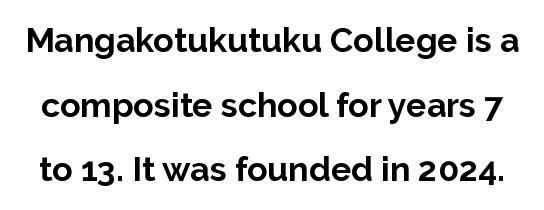
{"serif": "no", "italic": "no", "bold": "yes", "weight": "bold", "width": "normal", "stroke_contrast": "low", "x_height": "medium", "monospaced": "no", "underline": "no", "line_spacing": "loose", "line_spacing_ratio": 1.9, "letter_spacing": "normal", "letter_spacing_em": 0.0, "glyph_px": 34}
